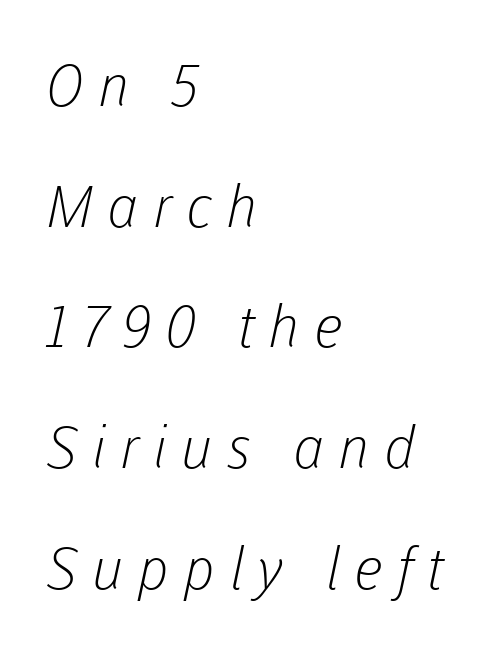
Unmarked baselines from the first word to the last. No heavy texture on the line: the type isn't bold. Spacing verdict: proportional, widths tailored to each character. Leading is clearly above the norm, producing a sparse column.
